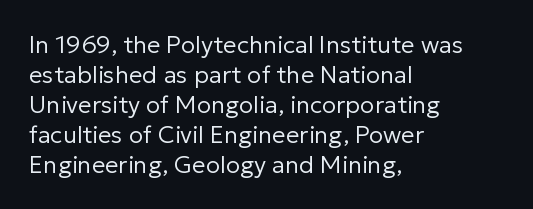
Honestly, there is no underline to notice here at all. The font's upright variant was chosen for this text. Horizontally, the lines are justified to the leading edge only. Bold? No — there's no thickening of the strokes.
